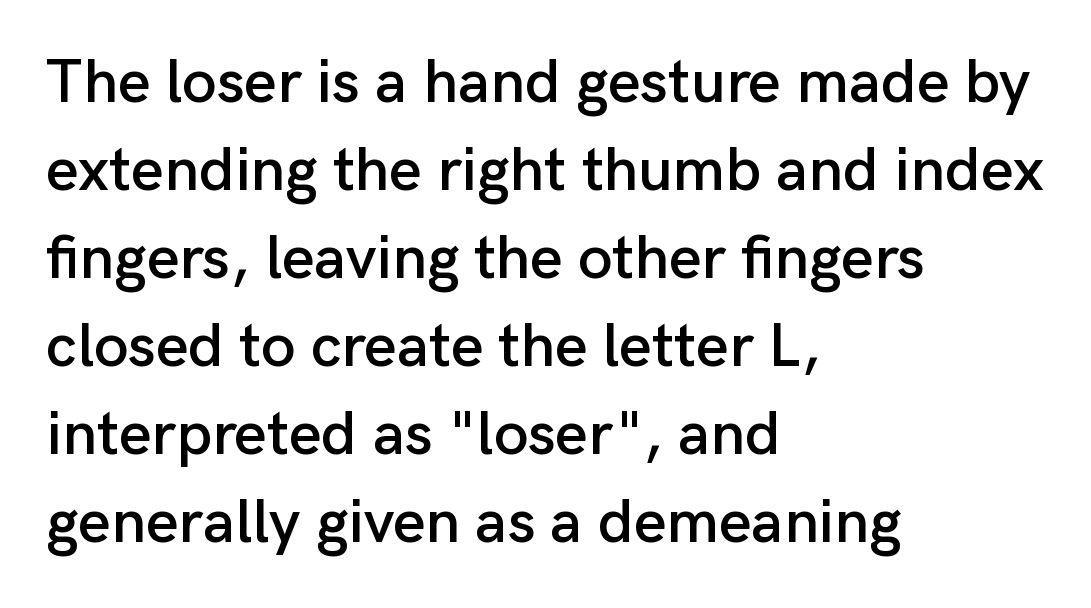
{"serif": "no", "italic": "no", "width": "normal", "stroke_contrast": "low", "x_height": "medium", "monospaced": "no", "underline": "no", "align": "left", "line_spacing": "normal", "line_spacing_ratio": 1.42, "letter_spacing": "normal", "letter_spacing_em": 0.0, "glyph_px": 62}
